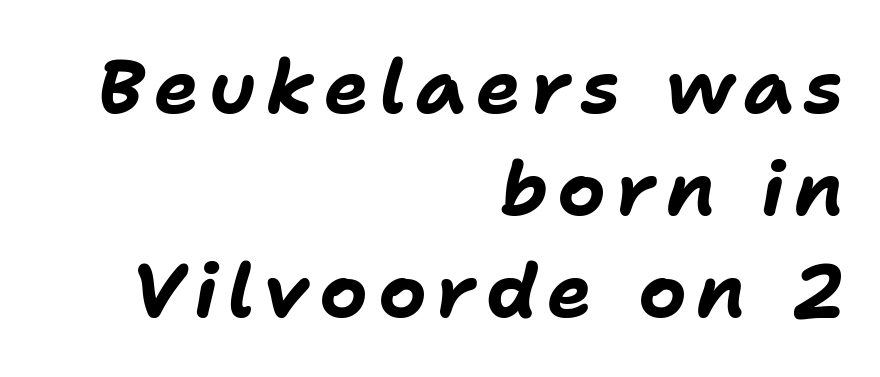
There's an unmistakable incline to the writing here. Plenty of ink on the page — the face is bold. The setting favours the right margin, as signatures and pull-quotes sometimes do. Proportional: the letters do not fall into vertical columns.
